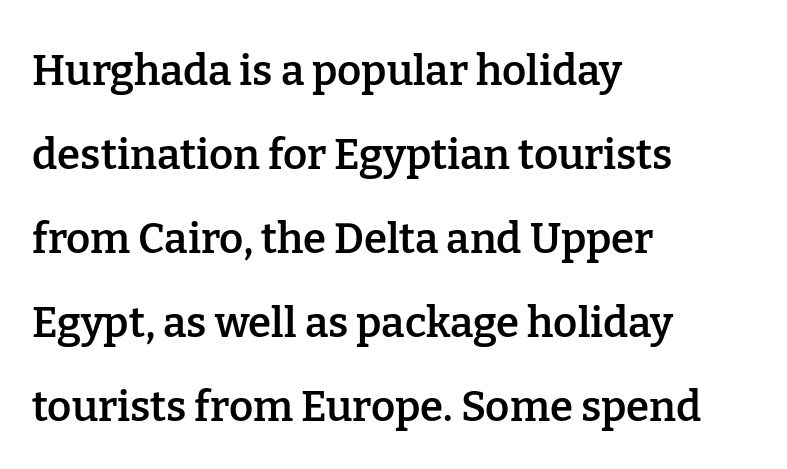
The image shows 42 px semibold serif type, upright; set left-aligned, loose line spacing (2.0x), normal letter spacing, not underlined; low stroke contrast and a medium x-height.
